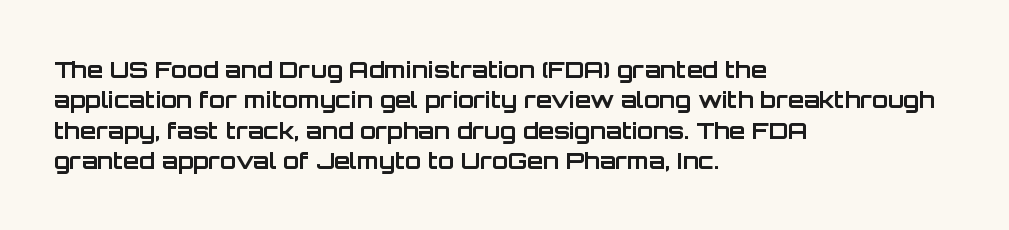
{"italic": "no", "bold": "yes", "underline": "no", "align": "left", "line_spacing": "normal", "line_spacing_ratio": 1.32, "letter_spacing": "normal", "letter_spacing_em": 0.0, "glyph_px": 23}
